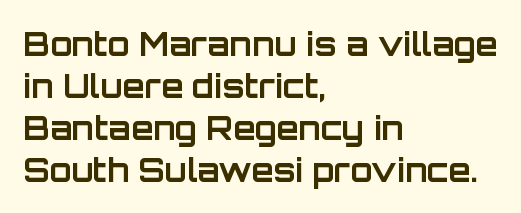
The image shows 32 px bold sans-serif type, upright; set left-aligned, normal line spacing (1.31x), normal letter spacing, not underlined; low stroke contrast and a large x-height.
